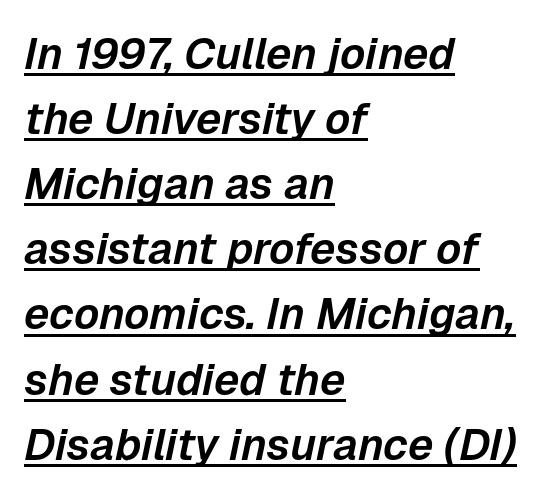
Q: Is the text italic (slanted)? A: Yes, it leans right by about 12 degrees.
Q: Is the text underlined? A: Yes.
Q: How is the paragraph aligned? A: Left-aligned.
Q: Is the spacing between letters normal or unusually wide? A: Normal.
Q: Is the spacing between lines tight, normal or loose? A: Normal.
Q: Width (condensed, normal, or wide)? A: Normal.
Q: Stroke contrast? A: Low.
Q: x-height? A: Medium.
Q: Monospaced? A: No.
